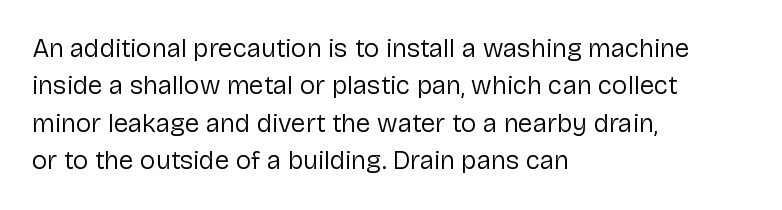
The image shows 26 px text type, upright; set left-aligned, normal line spacing (1.44x), normal letter spacing, not underlined.
